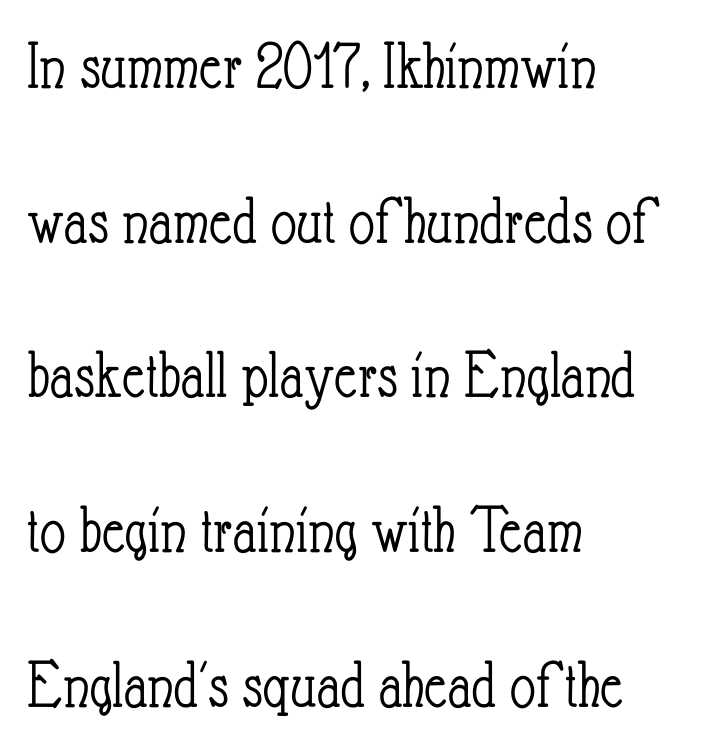
Q: Is the text bold? A: No.
Q: Is the text italic (slanted)? A: No, it is upright.
Q: Is the text underlined? A: No.
Q: How is the paragraph aligned? A: Left-aligned.
Q: Is the spacing between letters normal or unusually wide? A: Normal.
Q: Is the spacing between lines tight, normal or loose? A: Loose.
Q: Width (condensed, normal, or wide)? A: Condensed.
Q: Stroke contrast? A: Low.
Q: x-height? A: Small.
Q: Monospaced? A: No.
